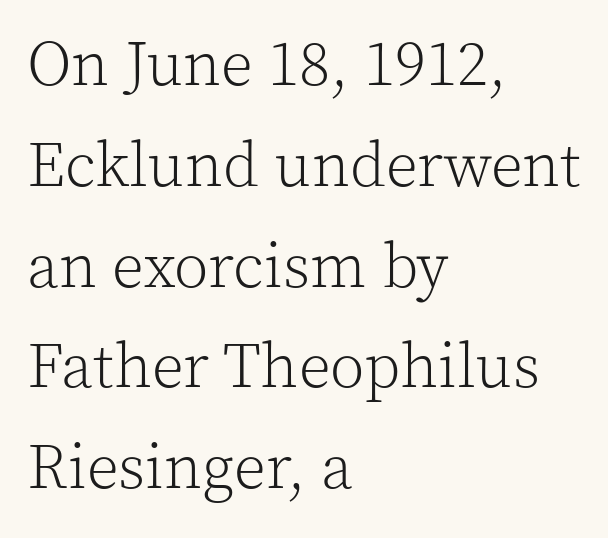
The image shows 63 px light serif type, upright; set left-aligned, normal line spacing (1.6x), normal letter spacing, not underlined; a medium x-height.
